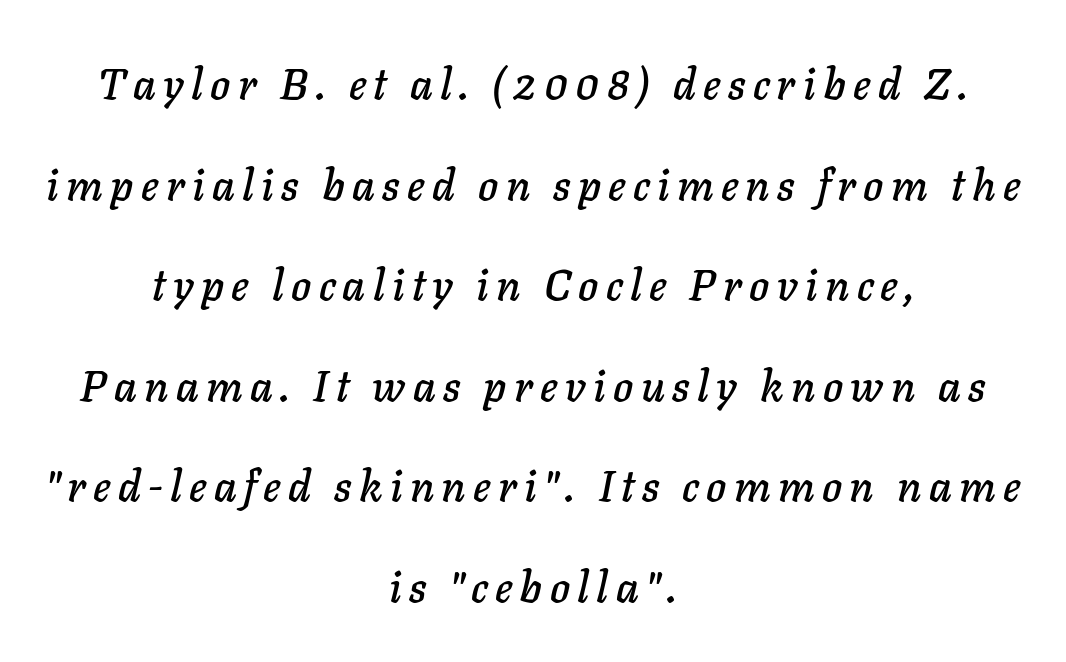
{"italic": "yes", "lean": "right", "slant_degrees": 11, "width": "normal", "stroke_contrast": "low", "x_height": "medium", "monospaced": "no", "underline": "no", "align": "center", "line_spacing": "loose", "line_spacing_ratio": 2.34, "glyph_px": 43}
